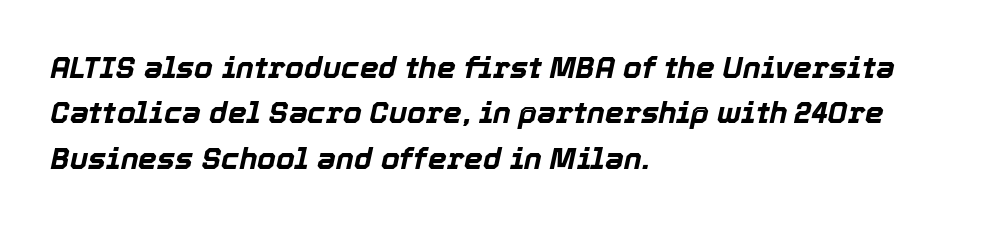
{"italic": "yes", "lean": "right", "slant_degrees": 12, "bold": "yes", "weight": "bold", "width": "normal", "x_height": "medium", "monospaced": "no", "underline": "no", "align": "left", "line_spacing": "normal", "line_spacing_ratio": 1.51, "letter_spacing": "normal", "letter_spacing_em": 0.0, "glyph_px": 30}
